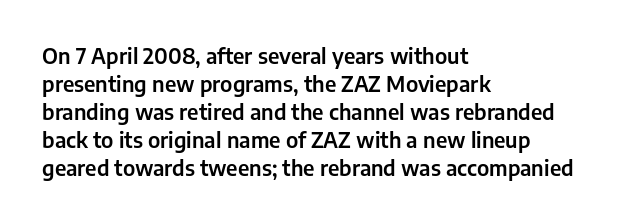
If you measured baseline to baseline, you'd find a middling distance. Descenders are the only things crossing below the line. The lines in this sample share a left origin and differ only in where they stop. Letter spacing: default. Quick note: not italic, upright.
